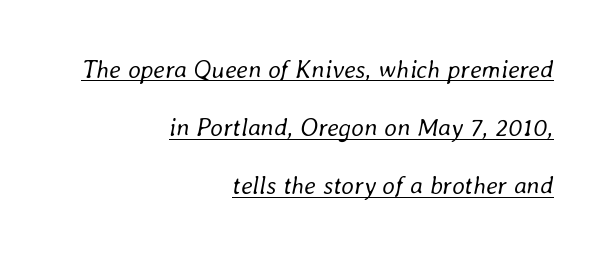
The image shows 25 px text type, italic (leaning right); set right-aligned, loose line spacing (2.33x), normal letter spacing, underlined.
